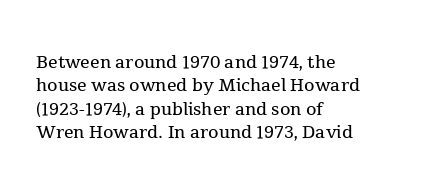
In terms of leading, this rendering errs on the cramped side. Vertical strokes here are truly vertical. No letter is thick-stroked: the sample isn't bold. The passage is arranged the way most books set body copy — flush left.
